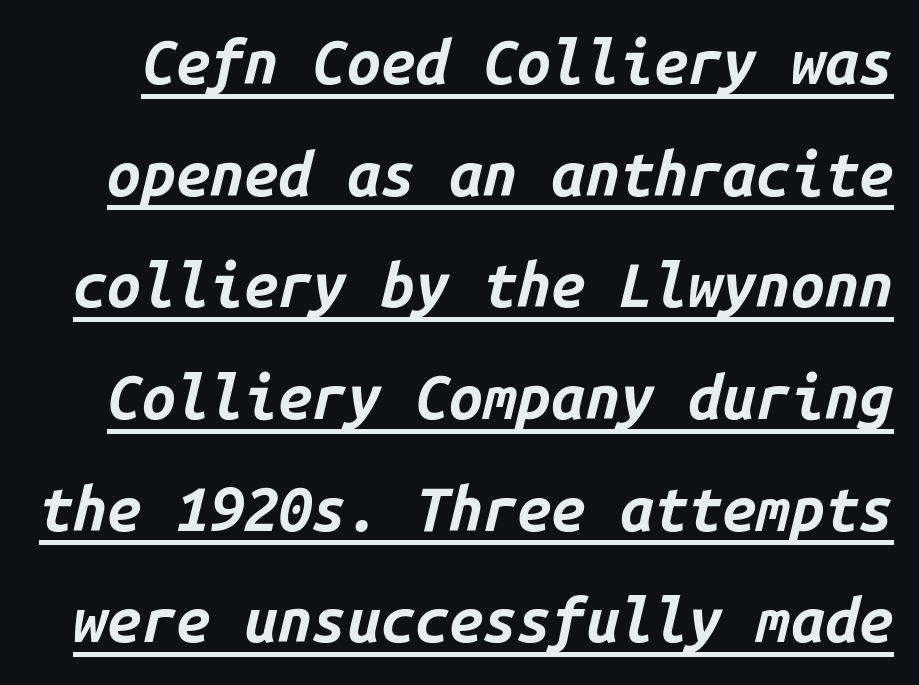
{"italic": "yes", "lean": "right", "slant_degrees": 14, "bold": "yes", "weight": "bold", "width": "normal", "stroke_contrast": "low", "x_height": "medium", "monospaced": "yes", "underline": "yes", "line_spacing_ratio": 1.83, "letter_spacing": "normal", "letter_spacing_em": 0.0, "glyph_px": 61}
